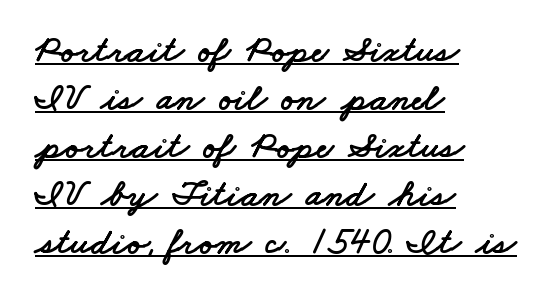
Caption: standard tracking, unaltered. Note: no serifs on the glyphs. This sample has the flowing, uneven cadence of proportional lettering. Caption: lettering with a line underneath. Left-aligned paragraph, ragged on the right. What's the leading like? Ordinary, nothing unusual.
